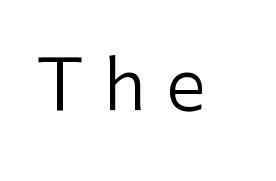
Q: Is the text bold? A: No.
Q: Is the text italic (slanted)? A: No, it is upright.
Q: Is the typeface a serif or a sans-serif typeface? A: Sans-serif.
Q: Is the text underlined? A: No.
Q: Is the spacing between letters normal or unusually wide? A: Unusually wide.
Q: Width (condensed, normal, or wide)? A: Normal.
Q: Stroke contrast? A: Low.
Q: x-height? A: Medium.
Q: Monospaced? A: No.
